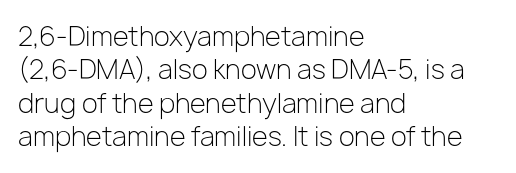
The image shows 26 px text type, upright; set left-aligned, normal line spacing (1.28x), normal letter spacing, not underlined.
